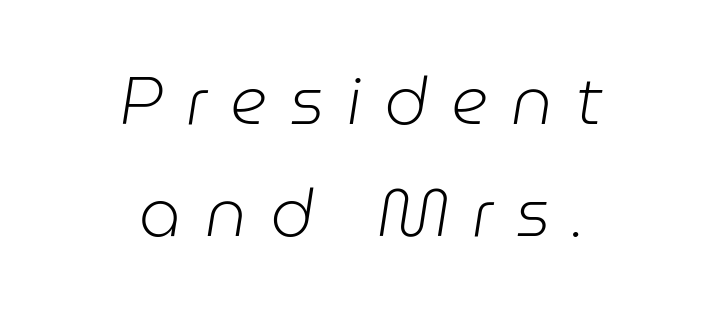
Q: Is the text bold? A: No.
Q: Is the text italic (slanted)? A: Yes, it leans right by about 9 degrees.
Q: Is the text underlined? A: No.
Q: How is the paragraph aligned? A: Centered.
Q: Is the spacing between letters normal or unusually wide? A: Unusually wide.
Q: Is the spacing between lines tight, normal or loose? A: Normal.
Q: Width (condensed, normal, or wide)? A: Normal.
Q: Stroke contrast? A: Low.
Q: x-height? A: Medium.
Q: Monospaced? A: No.
